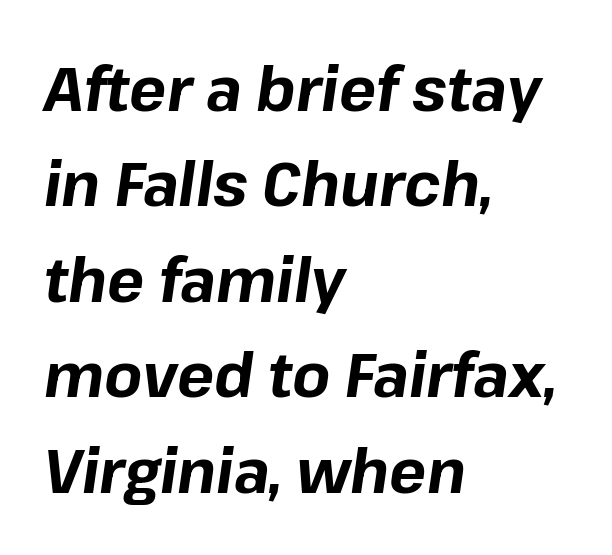
The image shows 62 px bold type, italic (leaning right); set left-aligned, normal line spacing (1.54x), normal letter spacing, not underlined; low stroke contrast and a medium x-height.
